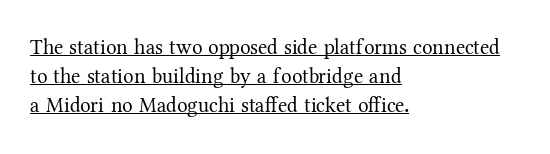
{"italic": "no", "bold": "no", "underline": "yes", "align": "left", "line_spacing": "normal", "line_spacing_ratio": 1.39, "letter_spacing": "normal", "letter_spacing_em": 0.0, "glyph_px": 21}
